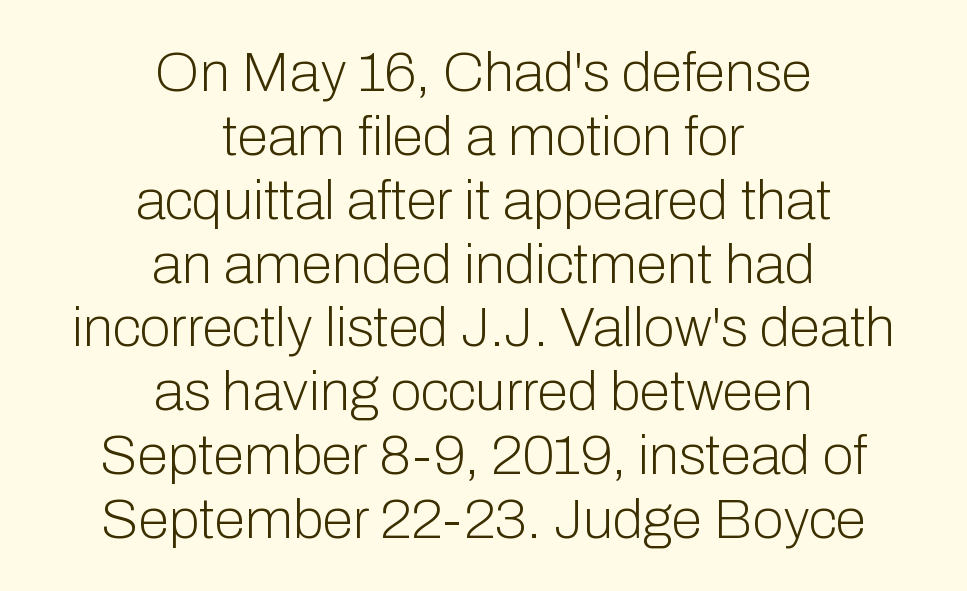
Q: Is the text bold? A: No.
Q: Is the text italic (slanted)? A: No, it is upright.
Q: Is the typeface a serif or a sans-serif typeface? A: Sans-serif.
Q: Is the text underlined? A: No.
Q: How is the paragraph aligned? A: Centered.
Q: Is the spacing between letters normal or unusually wide? A: Normal.
Q: Is the spacing between lines tight, normal or loose? A: Tight.
Q: Width (condensed, normal, or wide)? A: Normal.
Q: Stroke contrast? A: Low.
Q: x-height? A: Medium.
Q: Monospaced? A: No.
